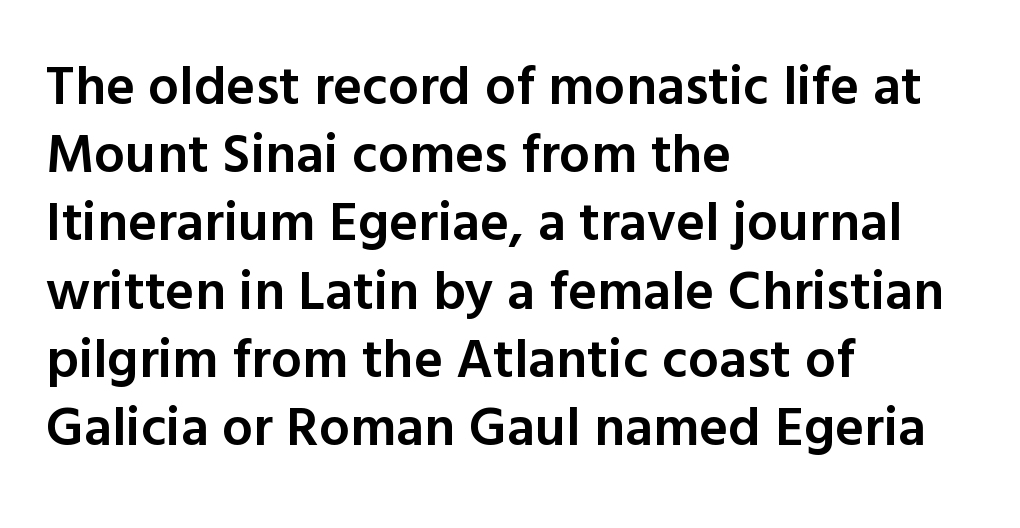
{"serif": "no", "italic": "no", "bold": "semi", "weight": "semibold", "width": "normal", "x_height": "medium", "monospaced": "no", "underline": "no", "align": "left", "line_spacing_ratio": 1.24, "letter_spacing": "normal", "letter_spacing_em": 0.0, "glyph_px": 55}
